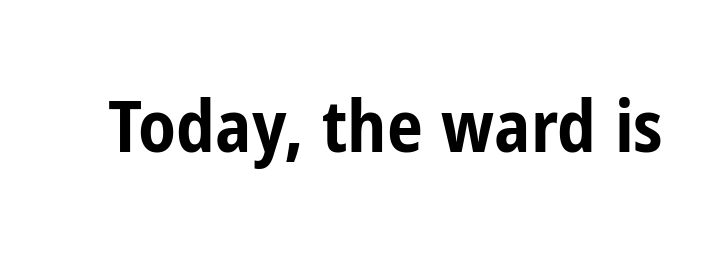
{"serif": "no", "italic": "no", "bold": "yes", "weight": "bold", "width": "condensed", "stroke_contrast": "low", "x_height": "medium", "monospaced": "no", "underline": "no", "letter_spacing": "normal", "letter_spacing_em": 0.0, "glyph_px": 72}
